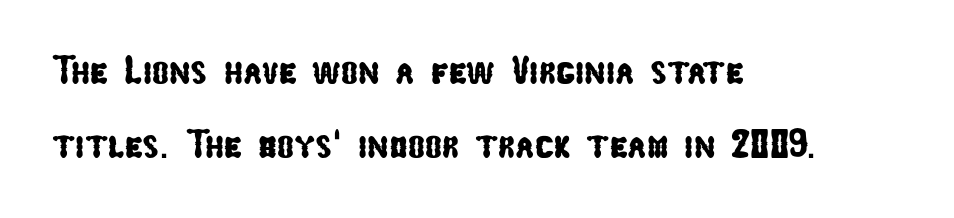
{"serif": "no", "width": "condensed", "stroke_contrast": "low", "x_height": "medium", "monospaced": "no", "underline": "no", "align": "left", "line_spacing_ratio": 1.85, "letter_spacing": "normal", "letter_spacing_em": 0.0, "glyph_px": 40}
